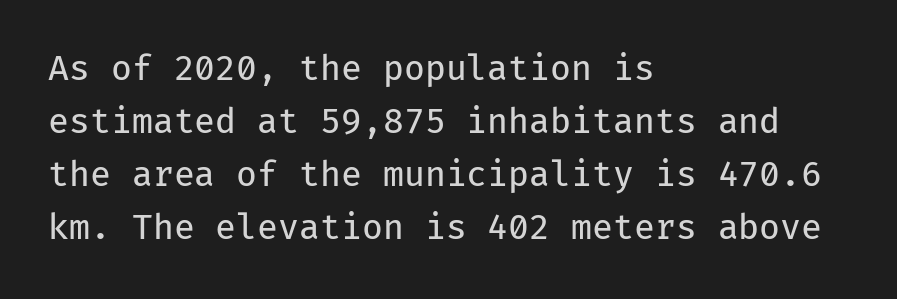
Line beginnings align vertically; line endings do not. Do the characters align in a grid? Yes, the font is monospaced. The specimen omits any rule beneath the text block's lines. On a weight scale, this lands at 450 or below. One glance says typical: line gaps are just what's usual.
